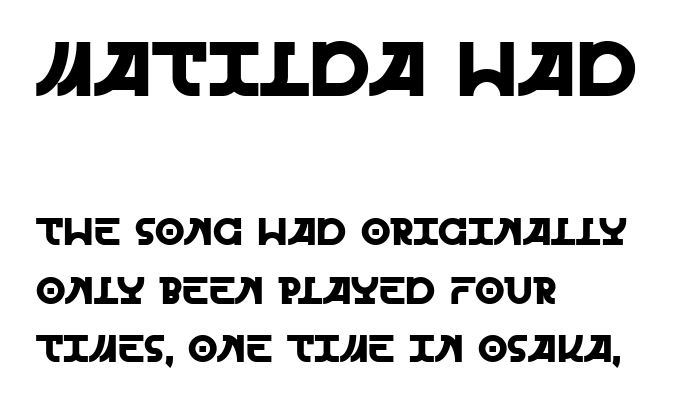
Q: Is the text italic (slanted)? A: No, it is upright.
Q: Is the typeface a serif or a sans-serif typeface? A: Sans-serif.
Q: Is the text underlined? A: No.
Q: How is the paragraph aligned? A: Left-aligned.
Q: Is the spacing between letters normal or unusually wide? A: Normal.
Q: Is the spacing between lines tight, normal or loose? A: Normal.
Q: Which block of text is set in a larger size, the first (top) or the second (bottom)? A: The first (top) one.
Q: Width (condensed, normal, or wide)? A: Normal.
Q: x-height? A: Large.
Q: Monospaced? A: No.
